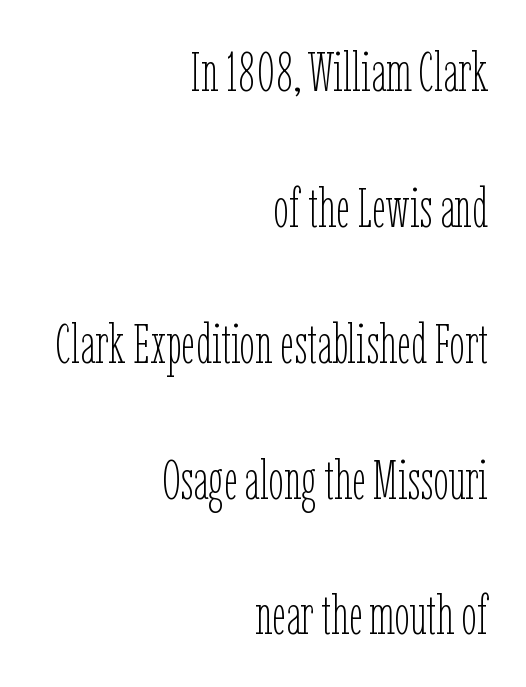
Character widths vary here, with narrow letters taking less room than wide ones. Descenders hang freely into open space. The font sits on the lighter half of the weight spectrum, regular included. Short and long lines alike share a common ending point at right.
